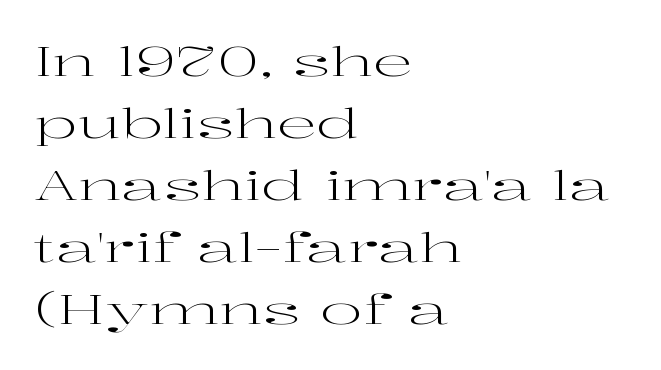
The image shows 40 px regular-weight, wide serif type, upright; set left-aligned, normal line spacing (1.55x), normal letter spacing, not underlined; high stroke contrast and a medium x-height.
